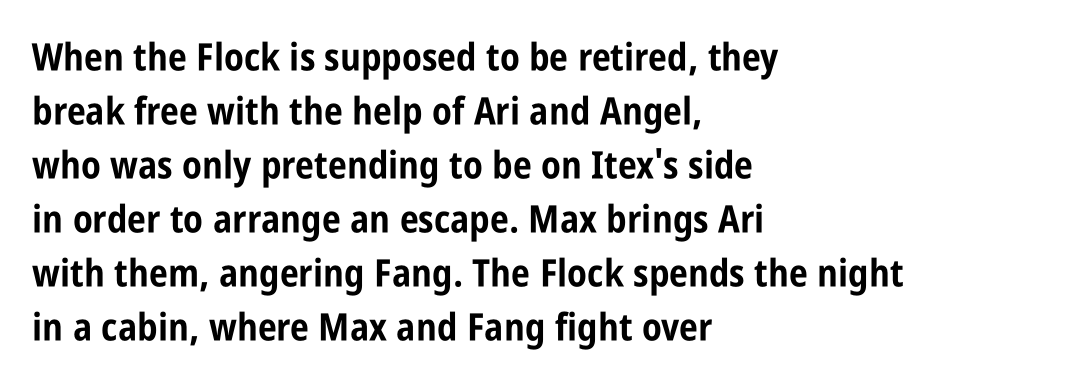
{"serif": "no", "italic": "no", "bold": "yes", "weight": "bold", "width": "condensed", "stroke_contrast": "low", "x_height": "large", "monospaced": "no", "underline": "no", "align": "left", "line_spacing": "normal", "line_spacing_ratio": 1.42, "letter_spacing": "normal", "letter_spacing_em": 0.0, "glyph_px": 38}
